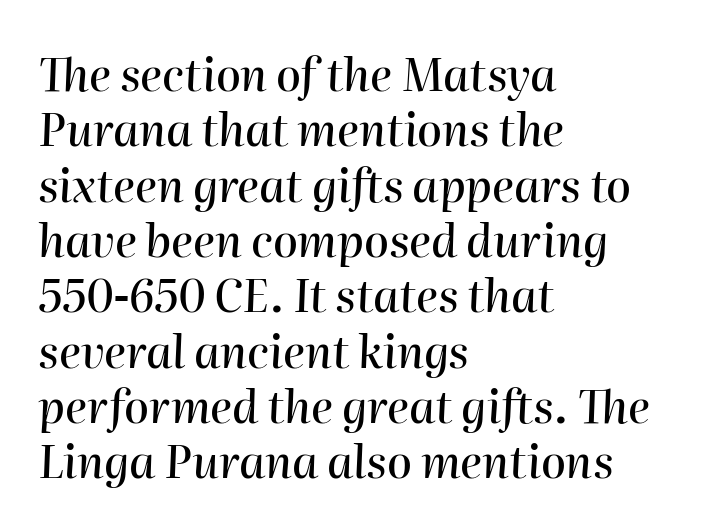
The image shows 45 px text type, italic (leaning right); set left-aligned, line spacing 1.23x, normal letter spacing, not underlined; high stroke contrast and a medium x-height.
